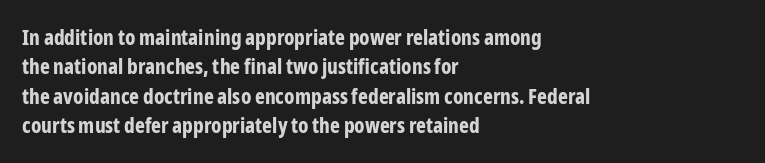
{"italic": "no", "bold": "yes", "underline": "no", "align": "left", "line_spacing": "normal", "line_spacing_ratio": 1.4, "letter_spacing": "normal", "letter_spacing_em": 0.0, "glyph_px": 21}
